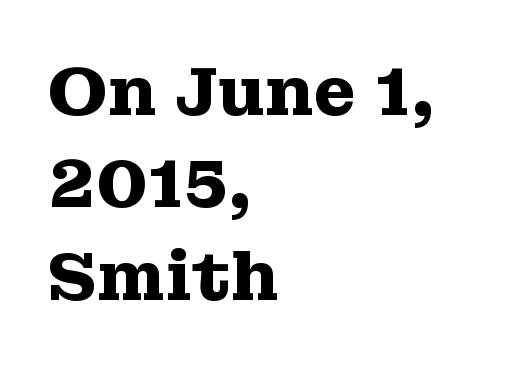
{"serif": "yes", "italic": "no", "bold": "yes", "weight": "heavy", "width": "wide", "stroke_contrast": "medium", "x_height": "medium", "monospaced": "no", "underline": "no", "align": "left", "line_spacing": "normal", "line_spacing_ratio": 1.34, "letter_spacing": "normal", "letter_spacing_em": 0.0, "glyph_px": 69}
